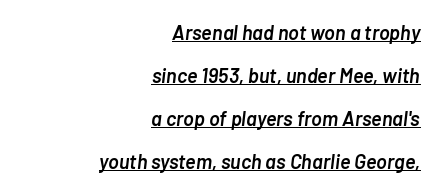
Q: Is the text bold? A: Semi-bold.
Q: Is the text italic (slanted)? A: Yes, it leans right by about 7 degrees.
Q: Is the text underlined? A: Yes.
Q: How is the paragraph aligned? A: Right-aligned.
Q: Is the spacing between letters normal or unusually wide? A: Normal.
Q: Is the spacing between lines tight, normal or loose? A: Loose.
